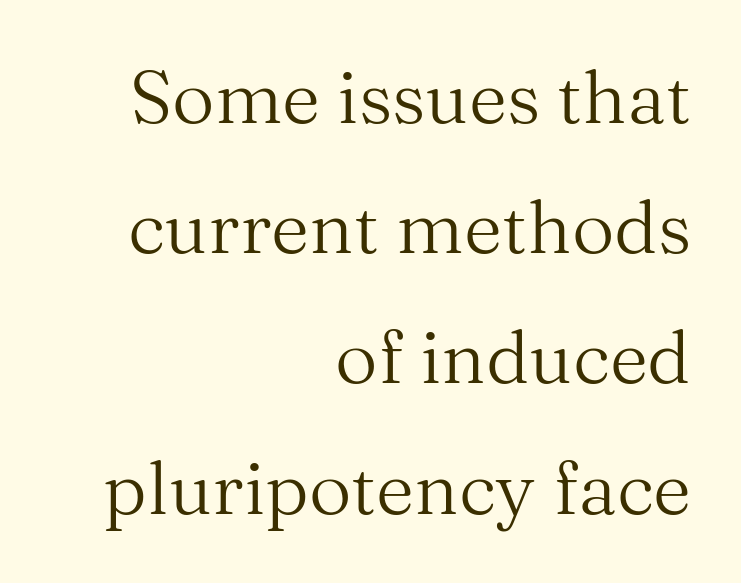
The image shows 74 px regular-weight serif type, upright; set right-aligned, line spacing 1.76x, normal letter spacing, not underlined; medium stroke contrast and a medium x-height.
